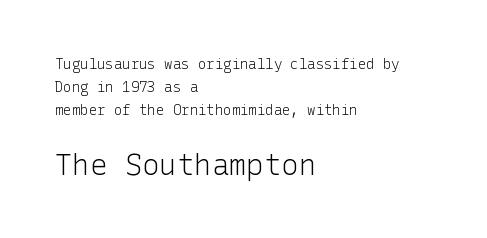
Q: Is the text bold? A: No.
Q: Is the text italic (slanted)? A: No, it is upright.
Q: Is the typeface a serif or a sans-serif typeface? A: Sans-serif.
Q: Is the text underlined? A: No.
Q: How is the paragraph aligned? A: Left-aligned.
Q: Is the spacing between letters normal or unusually wide? A: Normal.
Q: Is the spacing between lines tight, normal or loose? A: Normal.
Q: Which block of text is set in a larger size, the first (top) or the second (bottom)? A: The second (bottom) one.
Q: Width (condensed, normal, or wide)? A: Normal.
Q: Stroke contrast? A: Low.
Q: x-height? A: Medium.
